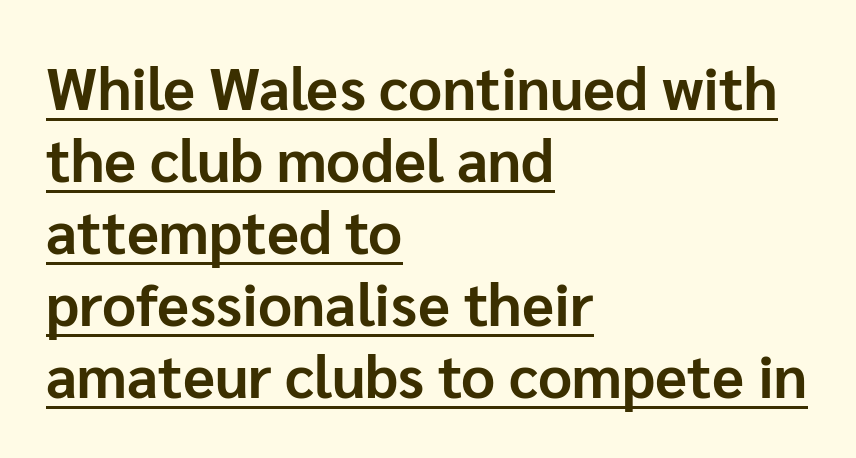
Q: Is the text bold? A: Yes.
Q: Is the text italic (slanted)? A: No, it is upright.
Q: Is the typeface a serif or a sans-serif typeface? A: Sans-serif.
Q: Is the text underlined? A: Yes.
Q: How is the paragraph aligned? A: Left-aligned.
Q: Is the spacing between letters normal or unusually wide? A: Normal.
Q: Width (condensed, normal, or wide)? A: Normal.
Q: Stroke contrast? A: Low.
Q: x-height? A: Medium.
Q: Monospaced? A: No.
